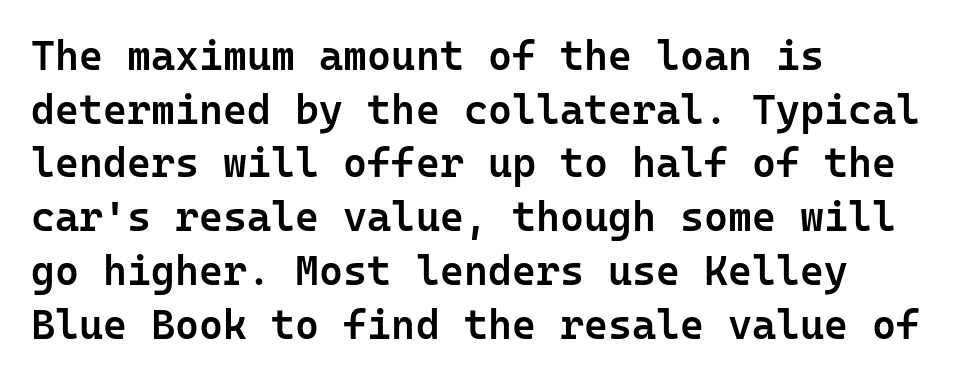
{"serif": "no", "italic": "no", "bold": "semi", "weight": "semibold", "width": "normal", "stroke_contrast": "low", "x_height": "medium", "monospaced": "yes", "underline": "no", "align": "left", "line_spacing": "normal", "line_spacing_ratio": 1.31, "letter_spacing": "normal", "letter_spacing_em": 0.0, "glyph_px": 41}
